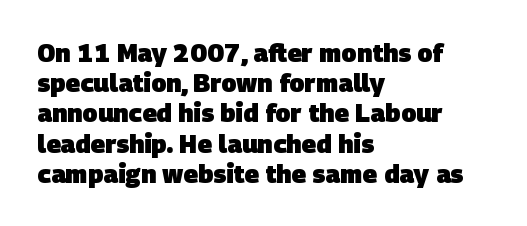
{"bold": "yes", "underline": "no", "align": "left", "line_spacing_ratio": 1.21, "letter_spacing": "normal", "letter_spacing_em": 0.0, "glyph_px": 25}
